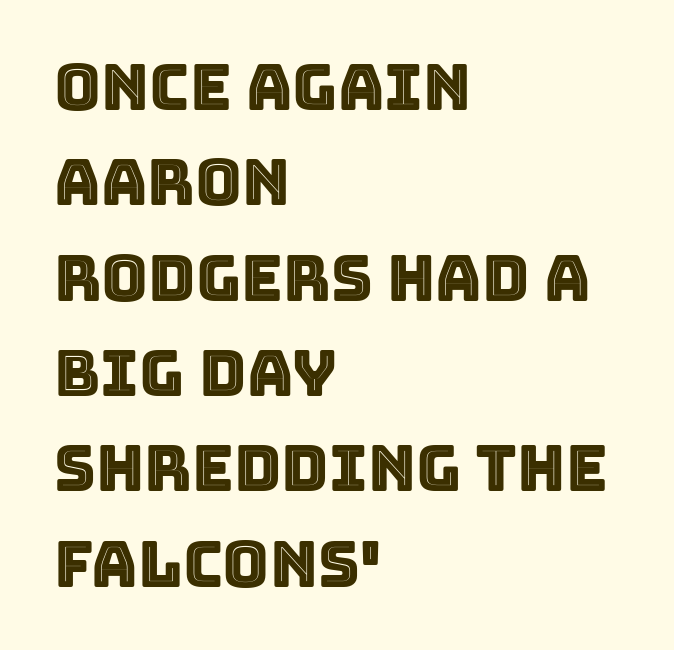
{"italic": "no", "width": "normal", "x_height": "large", "monospaced": "no", "underline": "no", "align": "left", "line_spacing": "normal", "line_spacing_ratio": 1.49, "letter_spacing": "normal", "letter_spacing_em": 0.0, "glyph_px": 64}
